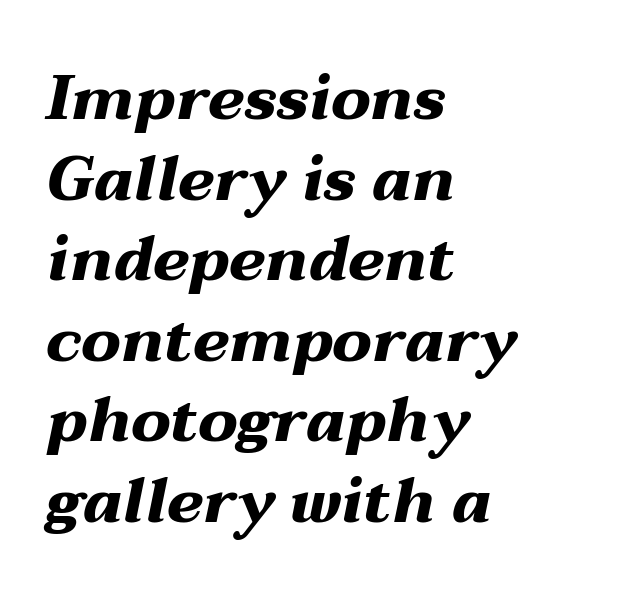
Q: Is the text bold? A: Yes.
Q: Is the text italic (slanted)? A: Yes, it leans right by about 12 degrees.
Q: Is the text underlined? A: No.
Q: How is the paragraph aligned? A: Left-aligned.
Q: Is the spacing between letters normal or unusually wide? A: Normal.
Q: Is the spacing between lines tight, normal or loose? A: Normal.
Q: Width (condensed, normal, or wide)? A: Wide.
Q: Stroke contrast? A: Medium.
Q: x-height? A: Medium.
Q: Monospaced? A: No.
